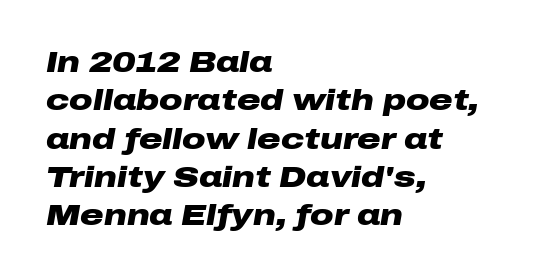
The image shows 29 px heavy, wide type, italic (leaning right); set left-aligned, normal line spacing (1.32x), normal letter spacing, not underlined; low stroke contrast and a medium x-height.
